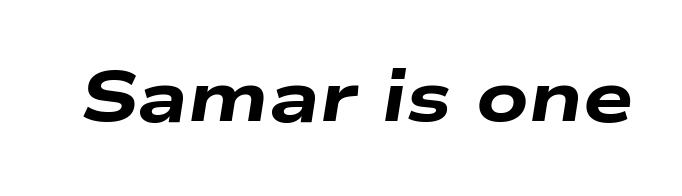
{"italic": "yes", "lean": "right", "slant_degrees": 9, "bold": "yes", "weight": "heavy", "width": "wide", "stroke_contrast": "low", "x_height": "medium", "monospaced": "no", "underline": "no", "letter_spacing": "normal", "letter_spacing_em": 0.0, "glyph_px": 71}
